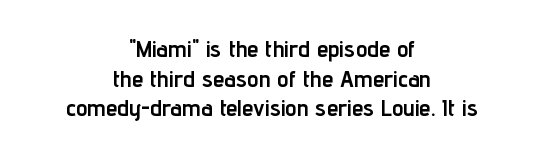
{"italic": "no", "bold": "yes", "underline": "no", "align": "center", "line_spacing": "normal", "line_spacing_ratio": 1.29, "letter_spacing": "normal", "letter_spacing_em": 0.0, "glyph_px": 23}
